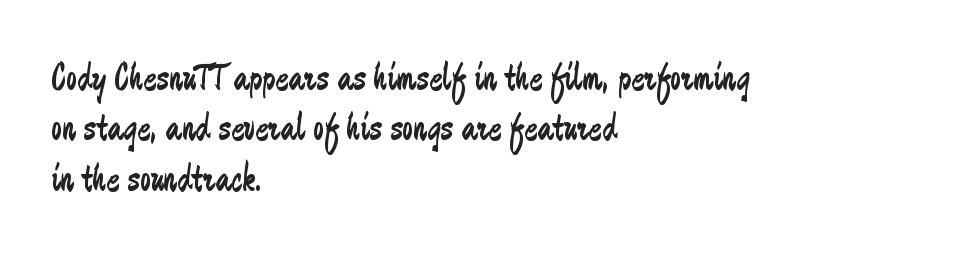
The image shows 39 px regular-weight, condensed sans-serif type; set left-aligned, normal line spacing (1.29x), normal letter spacing, not underlined; low stroke contrast and a small x-height.
